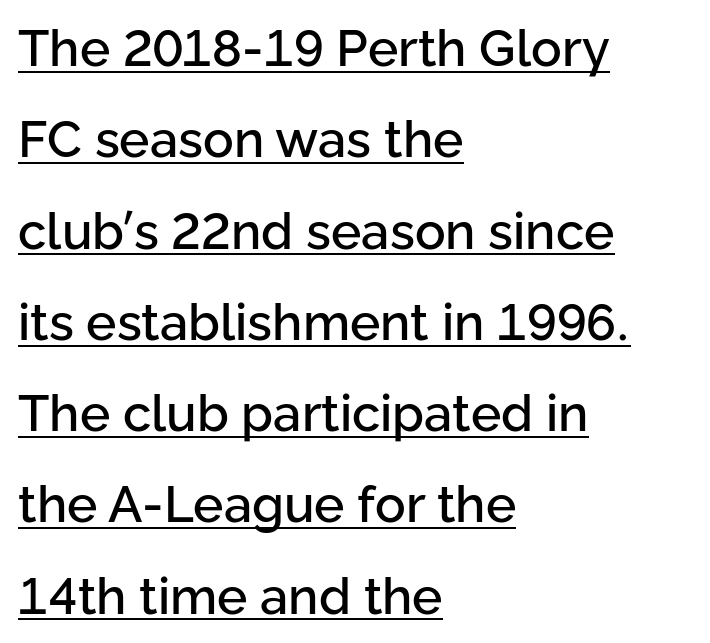
The image shows 51 px sans-serif type, upright; set left-aligned, line spacing 1.79x, normal letter spacing, underlined; low stroke contrast and a medium x-height.
